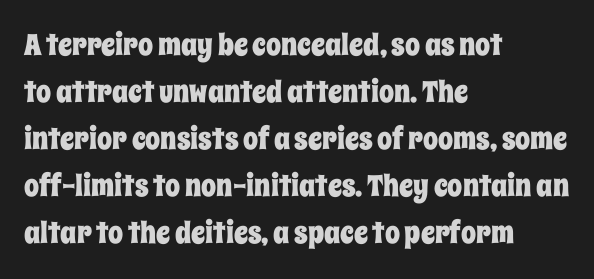
The image shows 30 px condensed type, upright; set left-aligned, normal line spacing (1.57x), normal letter spacing, not underlined; low stroke contrast and a large x-height.
